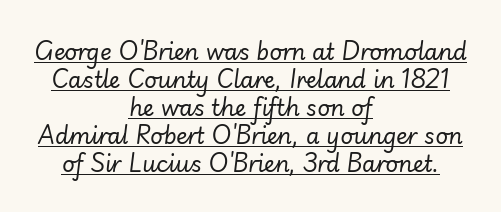
{"italic": "yes", "lean": "right", "slant_degrees": 7, "bold": "no", "underline": "yes", "align": "center", "line_spacing": "normal", "line_spacing_ratio": 1.27, "letter_spacing": "normal", "letter_spacing_em": 0.0, "glyph_px": 22}
